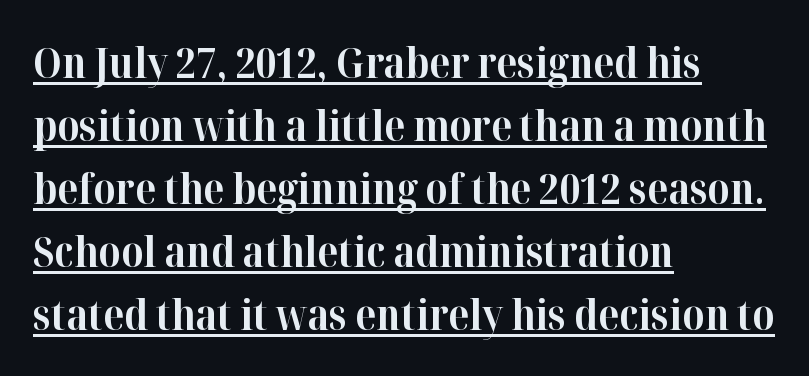
{"serif": "yes", "italic": "no", "bold": "yes", "weight": "bold", "width": "normal", "stroke_contrast": "high", "x_height": "medium", "monospaced": "no", "underline": "yes", "align": "left", "line_spacing": "normal", "line_spacing_ratio": 1.5, "letter_spacing": "normal", "letter_spacing_em": 0.0, "glyph_px": 42}
